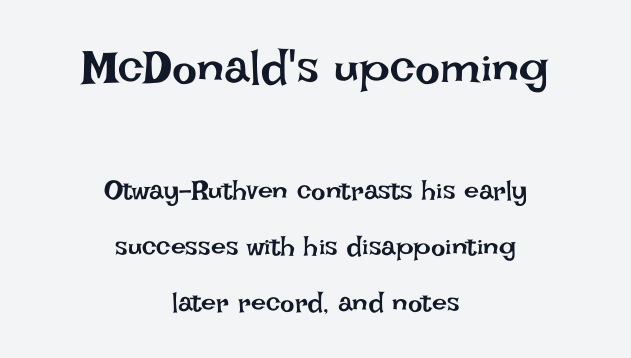
{"italic": "no", "bold": "no", "weight": "regular", "width": "normal", "stroke_contrast": "low", "x_height": "large", "monospaced": "no", "underline": "no", "align": "center", "line_spacing": "loose", "line_spacing_ratio": 2.07, "letter_spacing": "normal", "letter_spacing_em": 0.0, "larger_block": "first", "size_ratio": 1.74, "glyph_px": 47}
